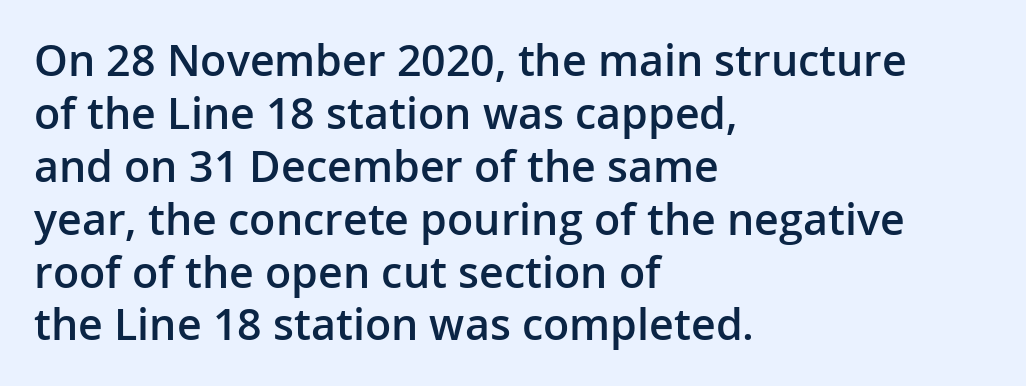
The text was rendered using a sans face with plain stroke endings. Notice how the passage keeps a crisp vertical edge on the left only. You could call the tracking neutral — neither tight nor loose. This is roman type, the default non-slanted kind.
